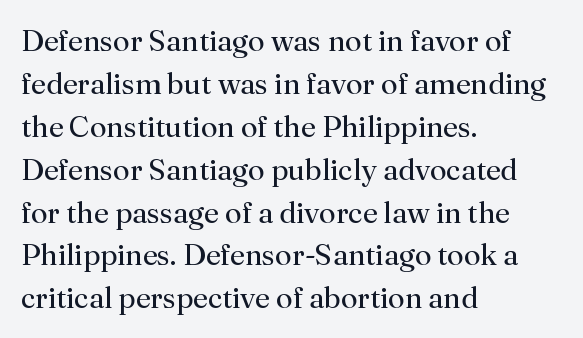
{"serif": "yes", "italic": "no", "bold": "no", "weight": "regular", "width": "normal", "stroke_contrast": "medium", "x_height": "small", "monospaced": "no", "underline": "no", "align": "left", "line_spacing": "normal", "line_spacing_ratio": 1.43, "letter_spacing": "normal", "letter_spacing_em": 0.0, "glyph_px": 30}
